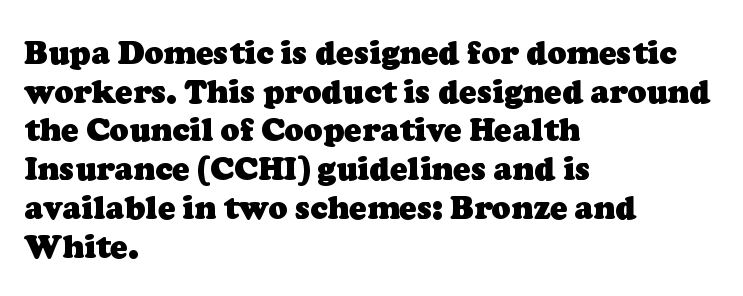
The image shows 32 px heavy serif type; set left-aligned, line spacing 1.21x, normal letter spacing, not underlined; low stroke contrast and a medium x-height.
